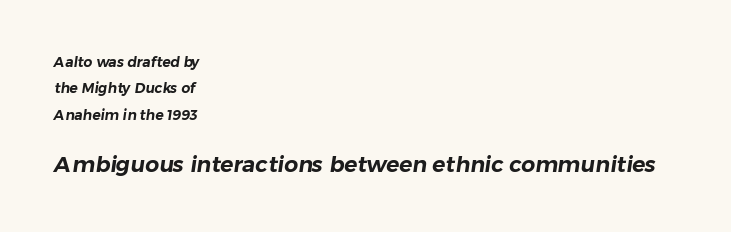
Q: Is the text underlined? A: No.
Q: How is the paragraph aligned? A: Left-aligned.
Q: Is the spacing between letters normal or unusually wide? A: Normal.
Q: Which block of text is set in a larger size, the first (top) or the second (bottom)? A: The second (bottom) one.
